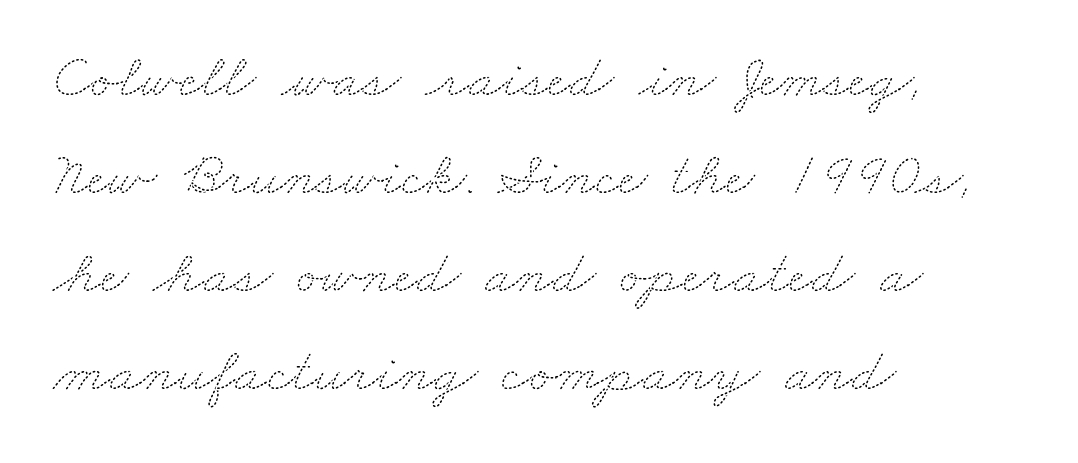
{"bold": "no", "weight": "thin", "width": "wide", "stroke_contrast": "medium", "x_height": "small", "monospaced": "no", "underline": "no", "align": "left", "line_spacing": "normal", "line_spacing_ratio": 1.58, "letter_spacing": "normal", "letter_spacing_em": 0.0, "glyph_px": 62}
